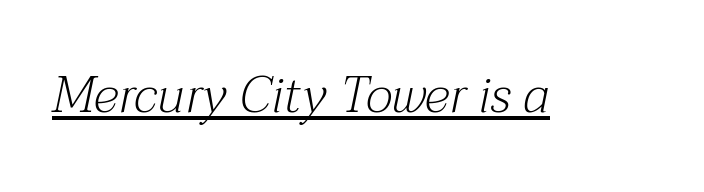
No chunkiness to these letters — they're not bold. Look at the bottom of the vertical strokes: they flare into serifs here. The rendering uses the underline text-decoration. Here the designer chose a conventional face with non-uniform glyph widths.
